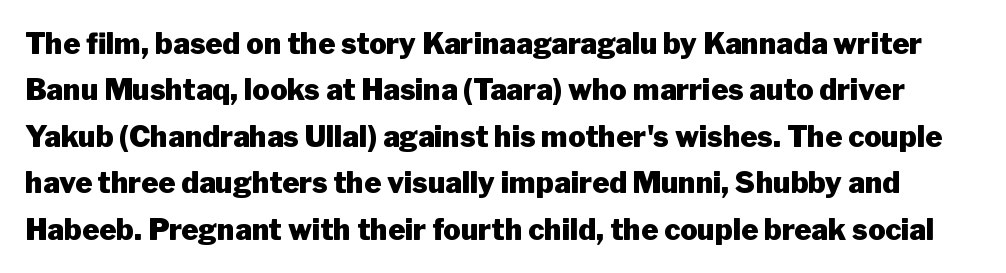
The image shows 29 px heavy sans-serif type, upright; set normal line spacing (1.6x), normal letter spacing, not underlined; low stroke contrast and a medium x-height.
